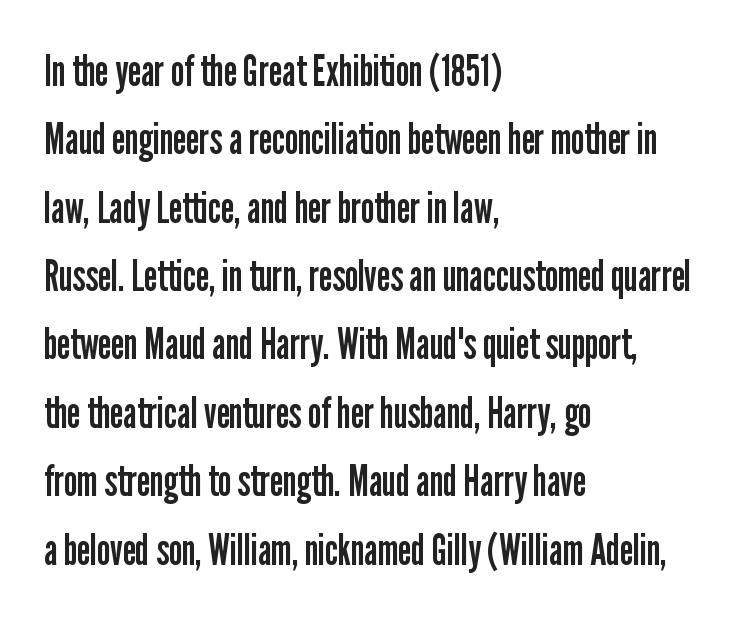
Q: Is the text bold? A: No.
Q: Is the text italic (slanted)? A: No, it is upright.
Q: Is the typeface a serif or a sans-serif typeface? A: Sans-serif.
Q: Is the text underlined? A: No.
Q: How is the paragraph aligned? A: Left-aligned.
Q: Is the spacing between letters normal or unusually wide? A: Normal.
Q: Is the spacing between lines tight, normal or loose? A: Normal.
Q: Width (condensed, normal, or wide)? A: Condensed.
Q: Stroke contrast? A: Low.
Q: x-height? A: Medium.
Q: Monospaced? A: No.
